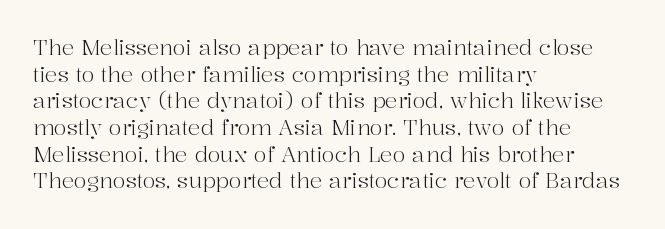
Summary of weight: not heavy and not bold. The vertical gap from one line to the next is medium. The type is set solid horizontally, with unmodified tracking. No italicization has been applied; the sample stays upright. The paragraph shown leans on its left margin. The gap between lines stays unmarked.
